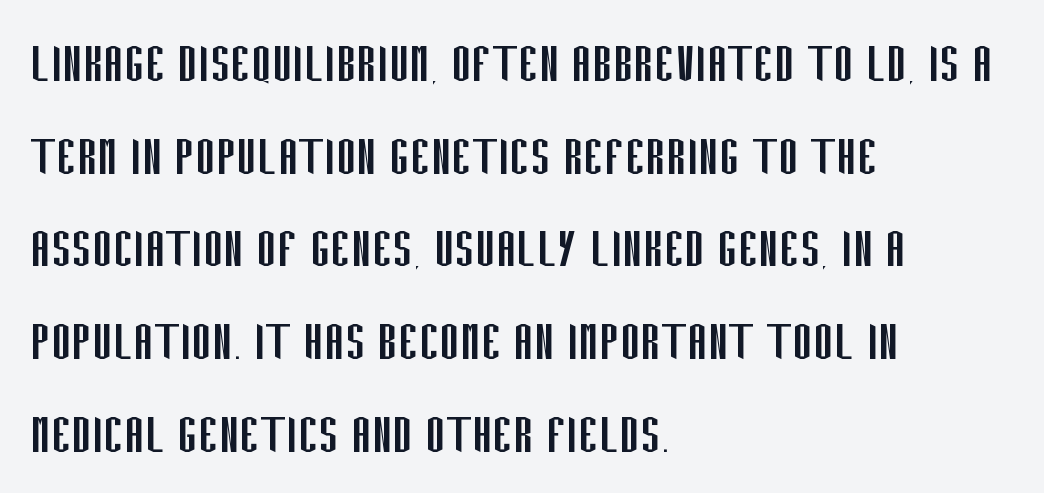
The gap between lines stays unmarked. A student would call this left alignment; a typographer would say flush left, rag right. Caption: standard tracking, unaltered. Is this a sans? Yes — the strokes have no serifs. Think standard paragraph weight, or any step lighter than that. Upright lettering throughout.
